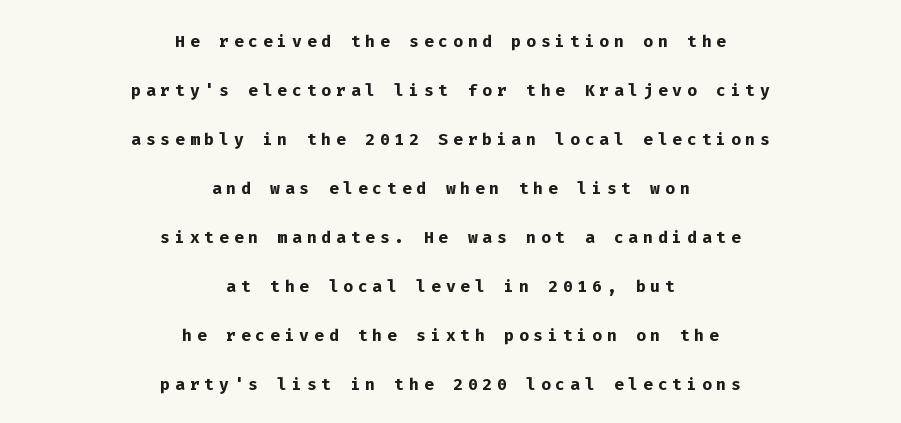
{"italic": "no", "bold": "yes", "underline": "no", "align": "center", "line_spacing": "loose", "line_spacing_ratio": 2.13, "letter_spacing": "wide", "letter_spacing_em": 0.21, "glyph_px": 23}
